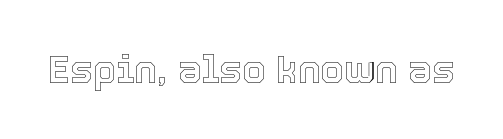
Q: Is the text italic (slanted)? A: No, it is upright.
Q: Is the text underlined? A: No.
Q: Is the spacing between letters normal or unusually wide? A: Normal.
Q: Width (condensed, normal, or wide)? A: Normal.
Q: x-height? A: Medium.
Q: Monospaced? A: No.
